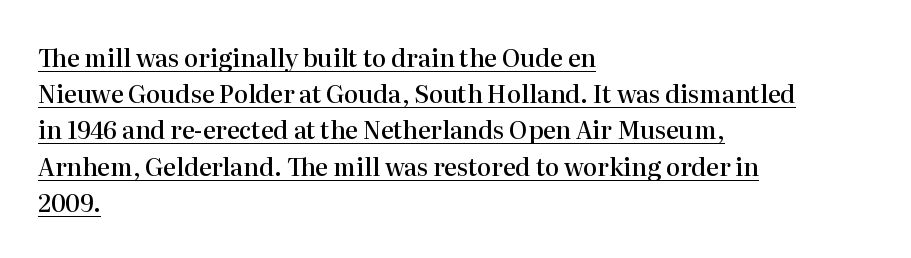
{"italic": "no", "bold": "semi", "underline": "yes", "align": "left", "line_spacing": "normal", "line_spacing_ratio": 1.51, "letter_spacing": "normal", "letter_spacing_em": 0.0, "glyph_px": 24}
